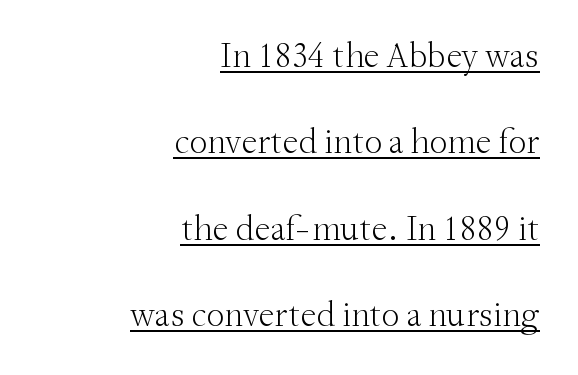
The image shows 36 px light serif type, upright; set right-aligned, loose line spacing (2.4x), normal letter spacing, underlined; medium stroke contrast and a small x-height.
